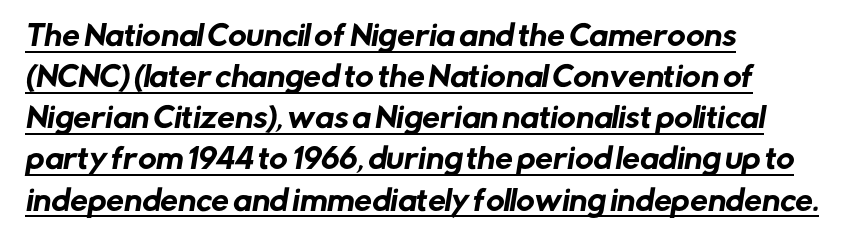
Q: Is the typeface a serif or a sans-serif typeface? A: Sans-serif.
Q: Is the text underlined? A: Yes.
Q: How is the paragraph aligned? A: Left-aligned.
Q: Is the spacing between letters normal or unusually wide? A: Normal.
Q: Is the spacing between lines tight, normal or loose? A: Normal.
Q: Width (condensed, normal, or wide)? A: Normal.
Q: Stroke contrast? A: Low.
Q: x-height? A: Medium.
Q: Monospaced? A: No.
